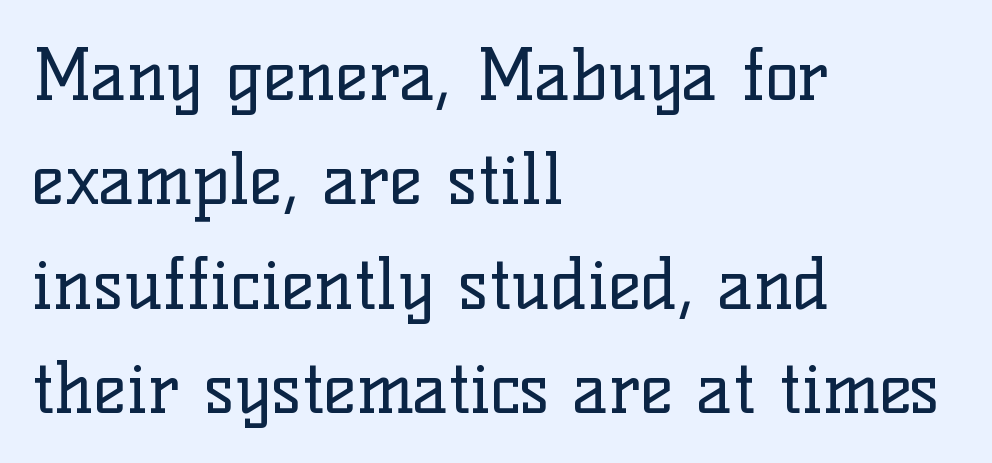
Q: Is the text bold? A: No.
Q: Is the text italic (slanted)? A: No, it is upright.
Q: Is the typeface a serif or a sans-serif typeface? A: Serif.
Q: Is the text underlined? A: No.
Q: How is the paragraph aligned? A: Left-aligned.
Q: Is the spacing between letters normal or unusually wide? A: Normal.
Q: Is the spacing between lines tight, normal or loose? A: Normal.
Q: Width (condensed, normal, or wide)? A: Normal.
Q: Stroke contrast? A: Low.
Q: x-height? A: Medium.
Q: Monospaced? A: No.
